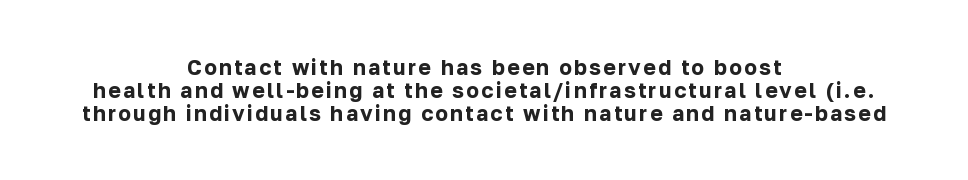
Q: Is the text bold? A: Yes.
Q: Is the text italic (slanted)? A: No, it is upright.
Q: Is the text underlined? A: No.
Q: How is the paragraph aligned? A: Centered.
Q: Is the spacing between lines tight, normal or loose? A: Tight.
